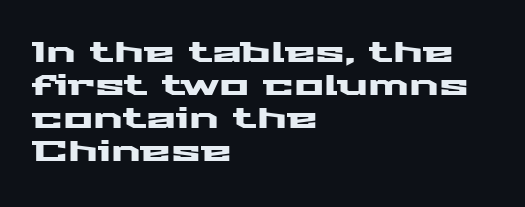
The image shows 28 px wide sans-serif type, upright; set left-aligned, line spacing 1.18x, normal letter spacing, not underlined; medium stroke contrast and a medium x-height.
